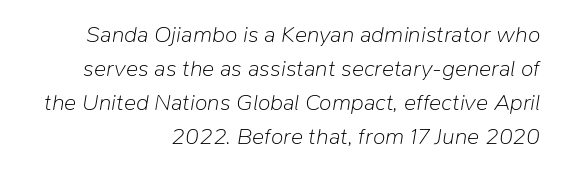
The image shows 23 px text type, italic (leaning right); set right-aligned, normal line spacing (1.48x), normal letter spacing, not underlined.
